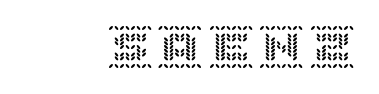
The image shows 44 px text type, upright; set right-aligned, not underlined; a large x-height.
